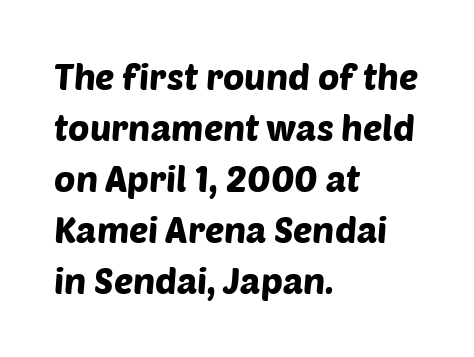
{"serif": "no", "width": "normal", "stroke_contrast": "low", "x_height": "large", "monospaced": "no", "underline": "no", "align": "left", "line_spacing": "normal", "line_spacing_ratio": 1.42, "letter_spacing": "normal", "letter_spacing_em": 0.0, "glyph_px": 36}
